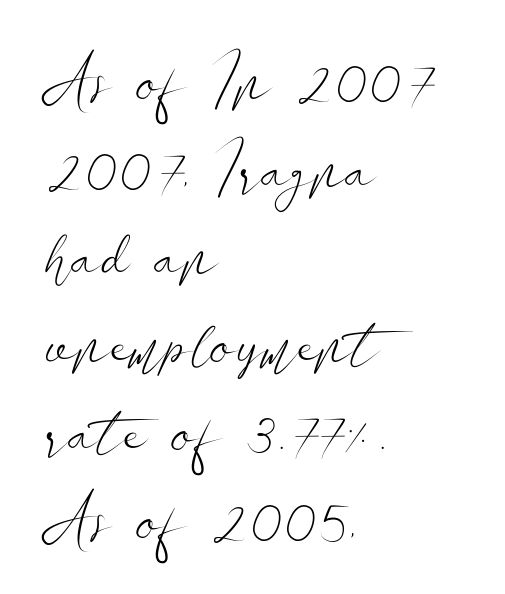
{"serif": "no", "bold": "no", "weight": "light", "width": "wide", "stroke_contrast": "low", "x_height": "small", "monospaced": "no", "underline": "no", "align": "left", "line_spacing": "normal", "line_spacing_ratio": 1.35, "letter_spacing": "normal", "letter_spacing_em": 0.0, "glyph_px": 65}
